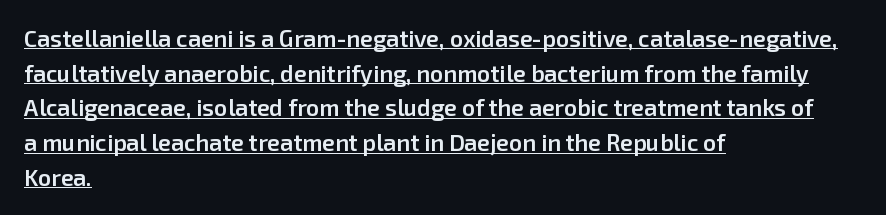
{"italic": "no", "bold": "semi", "underline": "yes", "align": "left", "line_spacing": "normal", "line_spacing_ratio": 1.51, "letter_spacing": "normal", "letter_spacing_em": 0.0, "glyph_px": 23}
